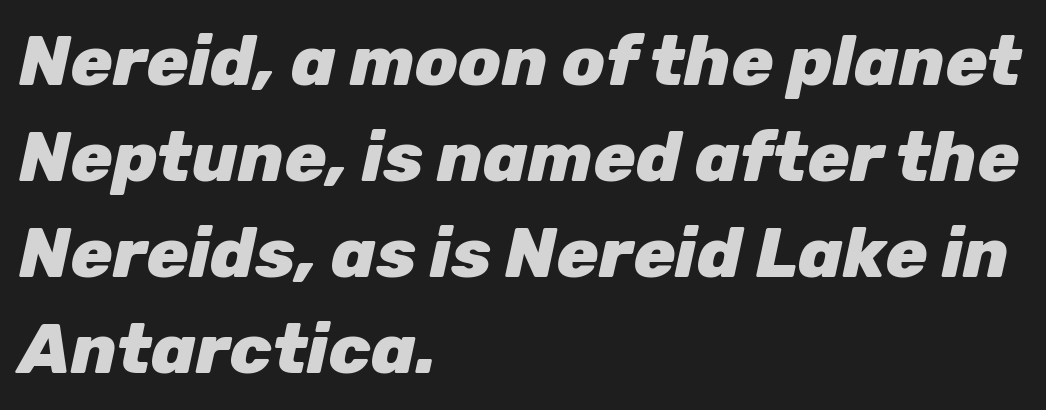
{"italic": "yes", "lean": "right", "slant_degrees": 12, "bold": "yes", "weight": "heavy", "width": "normal", "stroke_contrast": "low", "x_height": "medium", "monospaced": "no", "underline": "no", "align": "left", "line_spacing": "normal", "line_spacing_ratio": 1.37, "letter_spacing": "normal", "letter_spacing_em": 0.0, "glyph_px": 70}
